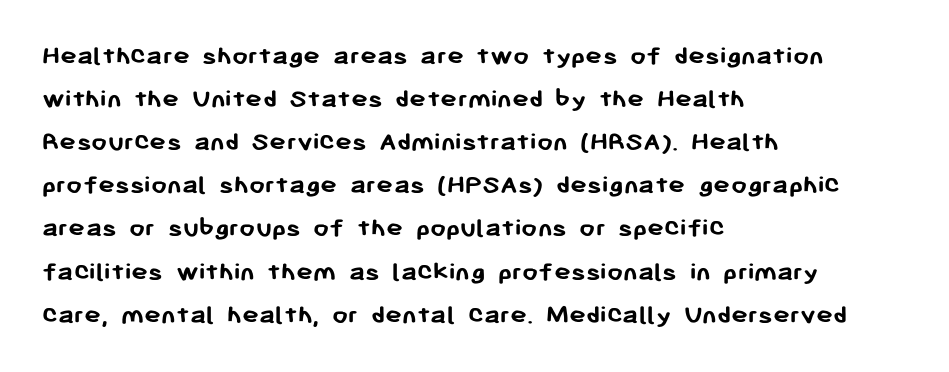
Q: Is the text bold? A: Yes.
Q: Is the text italic (slanted)? A: No, it is upright.
Q: Is the typeface a serif or a sans-serif typeface? A: Sans-serif.
Q: Is the text underlined? A: No.
Q: How is the paragraph aligned? A: Left-aligned.
Q: Is the spacing between letters normal or unusually wide? A: Normal.
Q: Is the spacing between lines tight, normal or loose? A: Normal.
Q: Width (condensed, normal, or wide)? A: Normal.
Q: Stroke contrast? A: Low.
Q: x-height? A: Medium.
Q: Monospaced? A: No.
